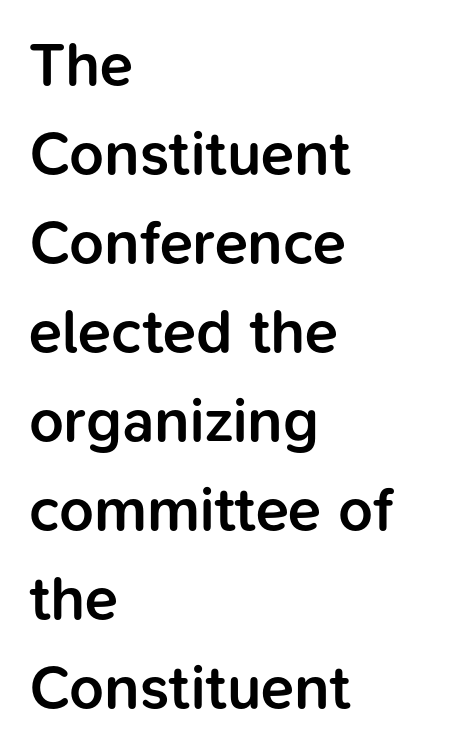
The image shows 61 px semibold sans-serif type, upright; set left-aligned, normal line spacing (1.46x), normal letter spacing, not underlined; low stroke contrast and a medium x-height.
